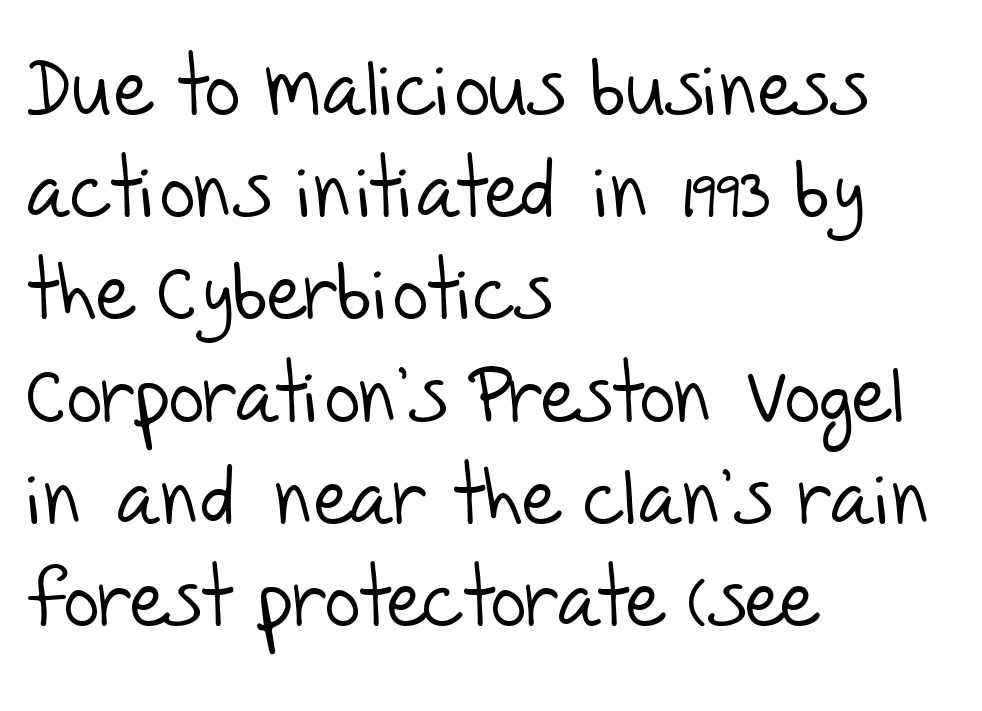
{"serif": "no", "bold": "no", "weight": "light", "width": "normal", "stroke_contrast": "low", "x_height": "large", "monospaced": "no", "underline": "no", "align": "left", "line_spacing": "normal", "line_spacing_ratio": 1.31, "letter_spacing": "normal", "letter_spacing_em": 0.0, "glyph_px": 78}
